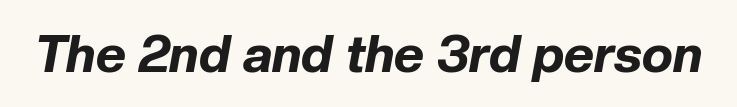
{"italic": "yes", "lean": "right", "slant_degrees": 10, "bold": "yes", "weight": "bold", "width": "normal", "stroke_contrast": "low", "x_height": "medium", "monospaced": "no", "underline": "no", "letter_spacing": "normal", "letter_spacing_em": 0.0, "glyph_px": 52}
